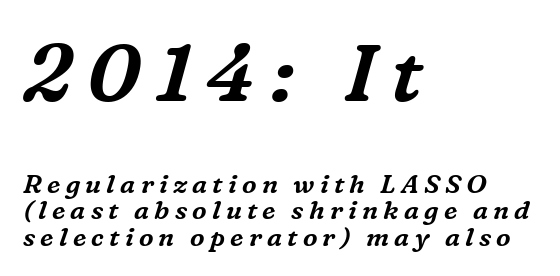
The image shows 79 px serif type, italic (leaning right); set left-aligned, tight line spacing (1.02x), unusually wide letter spacing (+0.2 em), not underlined; the first (top) block is 3.04x larger; medium stroke contrast and a medium x-height.
